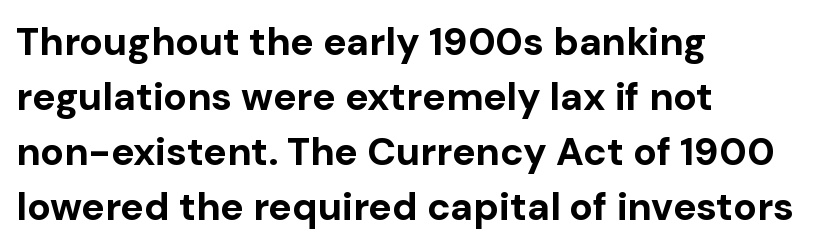
Q: Is the text bold? A: Yes.
Q: Is the text italic (slanted)? A: No, it is upright.
Q: Is the typeface a serif or a sans-serif typeface? A: Sans-serif.
Q: Is the text underlined? A: No.
Q: How is the paragraph aligned? A: Left-aligned.
Q: Is the spacing between letters normal or unusually wide? A: Normal.
Q: Is the spacing between lines tight, normal or loose? A: Normal.
Q: Width (condensed, normal, or wide)? A: Normal.
Q: Stroke contrast? A: Low.
Q: x-height? A: Medium.
Q: Monospaced? A: No.
